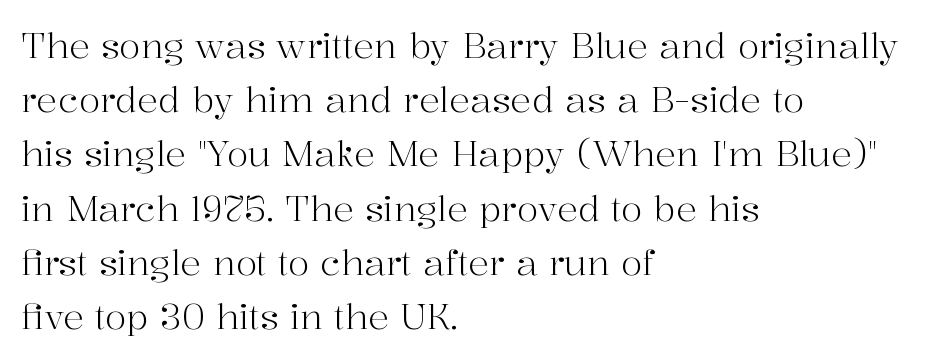
Q: Is the text bold? A: No.
Q: Is the text italic (slanted)? A: No, it is upright.
Q: Is the typeface a serif or a sans-serif typeface? A: Serif.
Q: Is the text underlined? A: No.
Q: How is the paragraph aligned? A: Left-aligned.
Q: Is the spacing between letters normal or unusually wide? A: Normal.
Q: Is the spacing between lines tight, normal or loose? A: Normal.
Q: Width (condensed, normal, or wide)? A: Normal.
Q: Stroke contrast? A: High.
Q: x-height? A: Medium.
Q: Monospaced? A: No.
